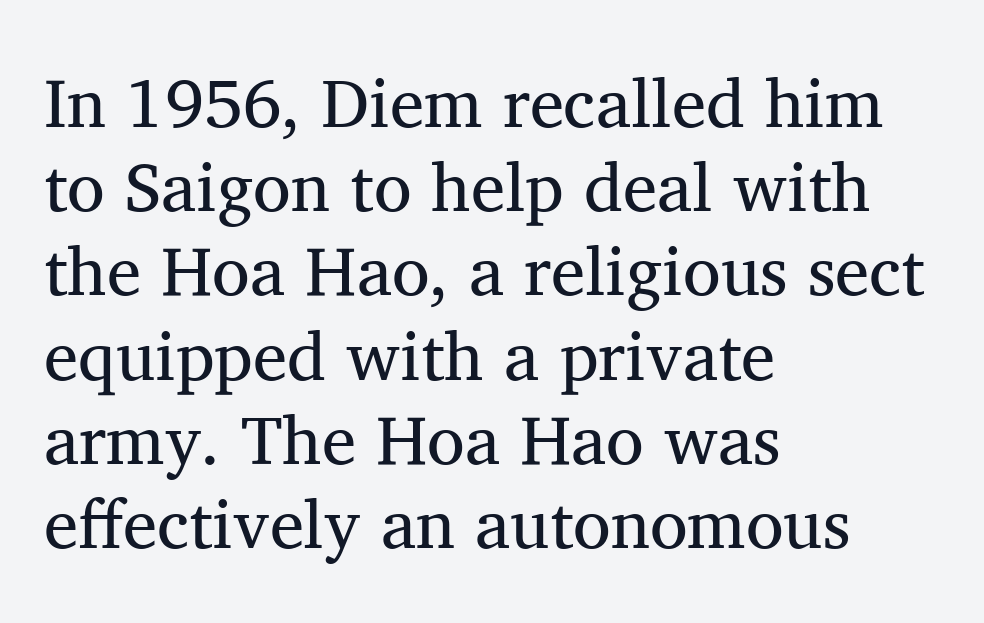
{"serif": "yes", "italic": "no", "bold": "no", "weight": "regular", "width": "normal", "stroke_contrast": "medium", "x_height": "medium", "monospaced": "no", "underline": "no", "align": "left", "line_spacing_ratio": 1.22, "letter_spacing": "normal", "letter_spacing_em": 0.0, "glyph_px": 69}
